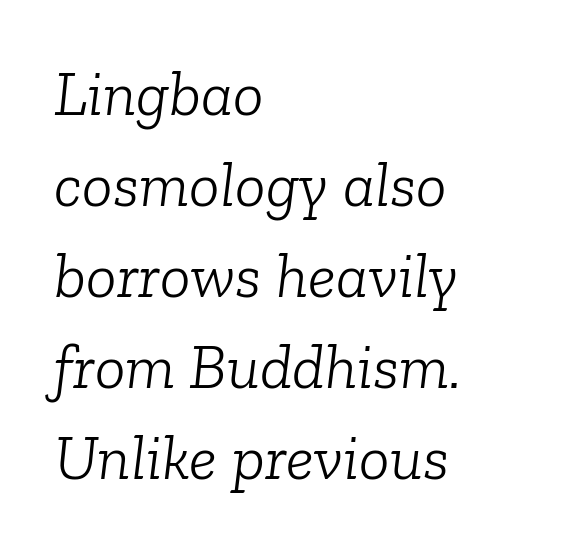
A clean baseline with only descenders dipping below it. Each letter keeps its own natural width here, so spacing adapts to shape. The typeface has the unassuming heft of standard copy or less. The typesetter chose a ragged-right arrangement here. The tracking reads as untouched default to a designer's eye. The typography opts for an oblique posture over an upright one.
